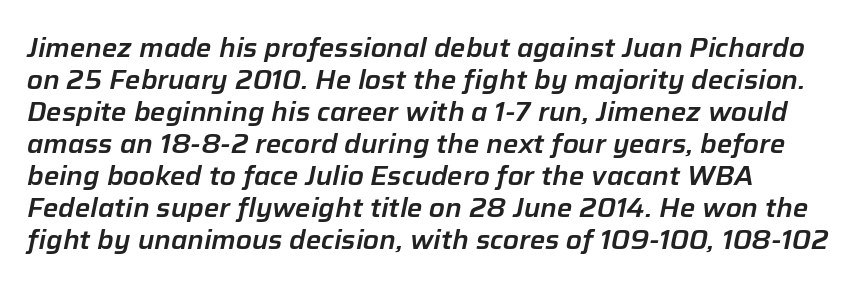
This rendering uses left alignment, leaving the right contour irregular. Underlining? Definitely not there. Observe the ordinary spacing: letters are neighbours, not strangers. The face used here has a pronounced slope to its letters.
